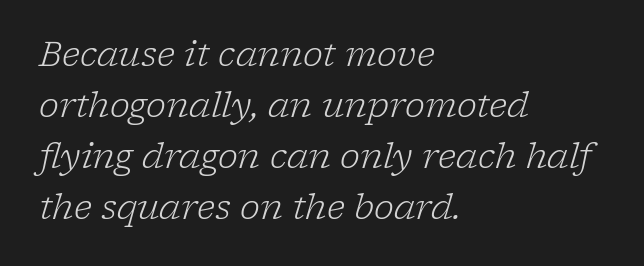
The image shows 34 px light serif type, italic (leaning right); set left-aligned, normal line spacing (1.5x), normal letter spacing, not underlined; low stroke contrast and a medium x-height.
